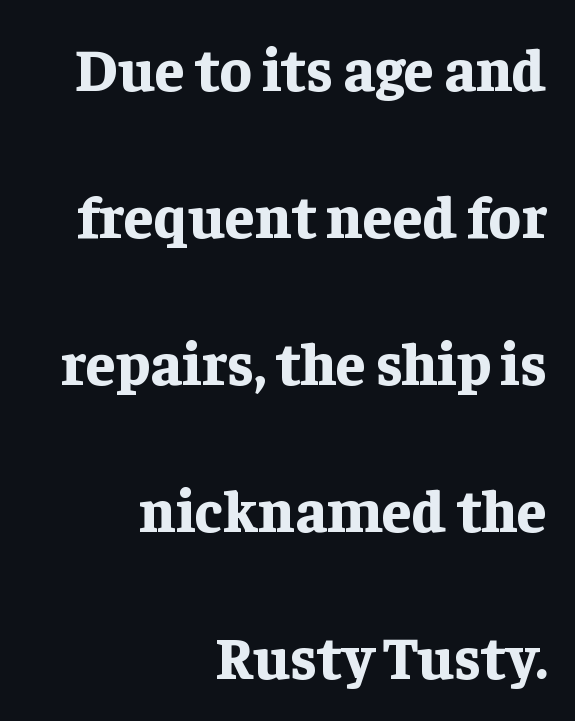
{"serif": "yes", "italic": "no", "bold": "yes", "weight": "bold", "width": "normal", "stroke_contrast": "low", "x_height": "medium", "monospaced": "no", "underline": "no", "align": "right", "line_spacing": "loose", "line_spacing_ratio": 2.45, "letter_spacing": "normal", "letter_spacing_em": 0.0, "glyph_px": 60}
